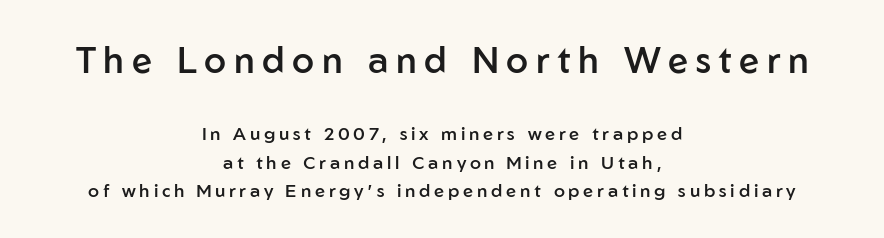
The image shows 36 px semibold sans-serif type, upright; set centered, normal line spacing (1.57x), unusually wide letter spacing (+0.21 em), not underlined; the first (top) block is 2.0x larger; low stroke contrast and a medium x-height.
